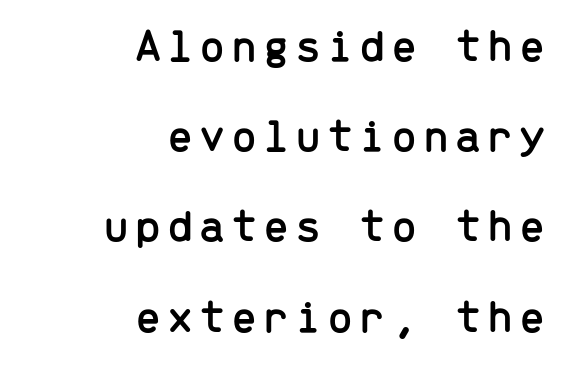
{"serif": "no", "italic": "no", "width": "normal", "stroke_contrast": "low", "x_height": "medium", "monospaced": "yes", "underline": "no", "align": "right", "line_spacing": "loose", "line_spacing_ratio": 1.92, "glyph_px": 47}
